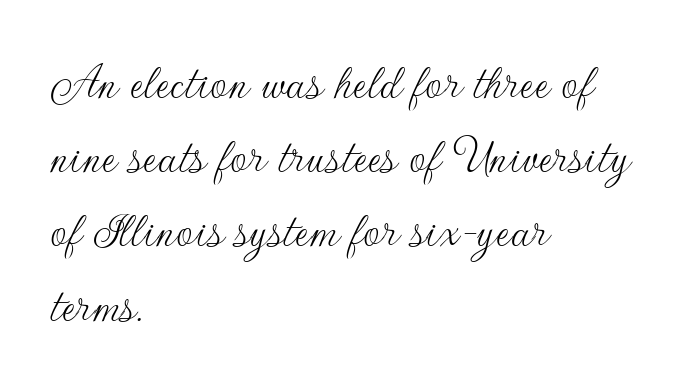
The image shows 53 px thin sans-serif type; set left-aligned, normal line spacing (1.4x), normal letter spacing, not underlined; low stroke contrast and a small x-height.
